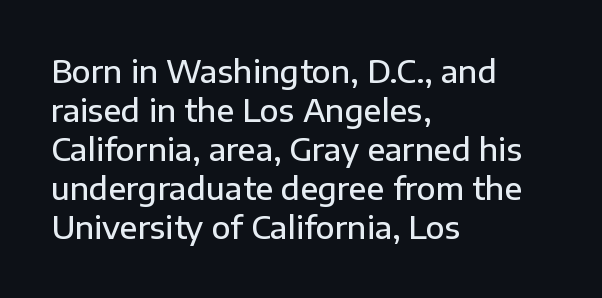
{"serif": "no", "italic": "no", "bold": "semi", "weight": "semibold", "width": "normal", "stroke_contrast": "low", "x_height": "medium", "monospaced": "no", "underline": "no", "align": "left", "line_spacing": "normal", "line_spacing_ratio": 1.26, "letter_spacing": "normal", "letter_spacing_em": 0.0, "glyph_px": 31}
